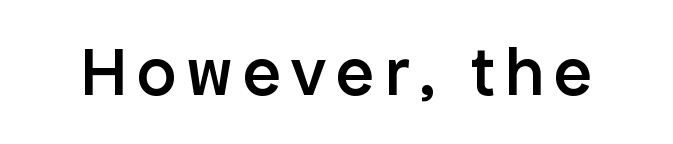
Q: Is the text bold? A: Semi-bold.
Q: Is the text italic (slanted)? A: No, it is upright.
Q: Is the typeface a serif or a sans-serif typeface? A: Sans-serif.
Q: Is the text underlined? A: No.
Q: Width (condensed, normal, or wide)? A: Normal.
Q: Stroke contrast? A: Low.
Q: x-height? A: Medium.
Q: Monospaced? A: No.
